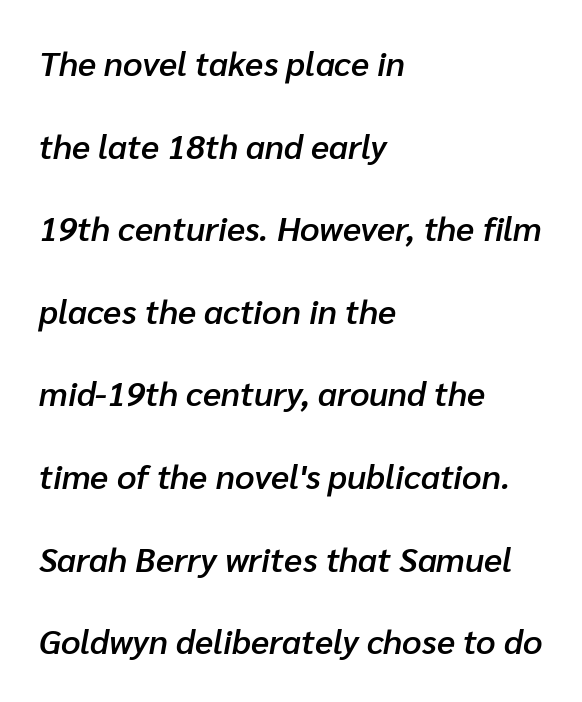
The image shows 34 px semibold type, italic (leaning right); set left-aligned, loose line spacing (2.43x), normal letter spacing, not underlined; low stroke contrast and a medium x-height.
